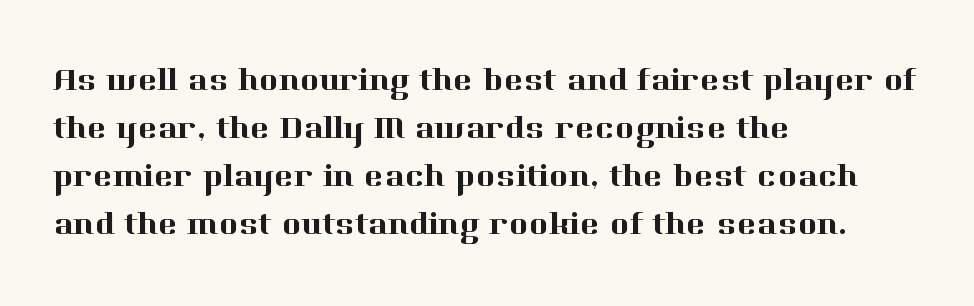
Q: Is the text italic (slanted)? A: No, it is upright.
Q: Is the typeface a serif or a sans-serif typeface? A: Serif.
Q: Is the text underlined? A: No.
Q: How is the paragraph aligned? A: Left-aligned.
Q: Is the spacing between letters normal or unusually wide? A: Normal.
Q: Is the spacing between lines tight, normal or loose? A: Normal.
Q: Width (condensed, normal, or wide)? A: Normal.
Q: Stroke contrast? A: High.
Q: x-height? A: Medium.
Q: Monospaced? A: No.
